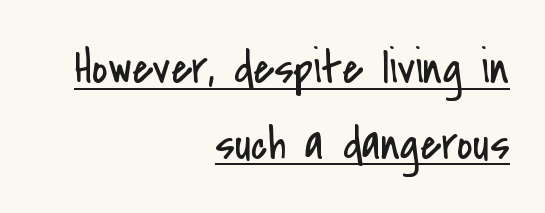
Q: Is the text bold? A: No.
Q: Is the text italic (slanted)? A: No, it is upright.
Q: Is the typeface a serif or a sans-serif typeface? A: Sans-serif.
Q: Is the text underlined? A: Yes.
Q: How is the paragraph aligned? A: Right-aligned.
Q: Is the spacing between letters normal or unusually wide? A: Normal.
Q: Is the spacing between lines tight, normal or loose? A: Normal.
Q: Width (condensed, normal, or wide)? A: Condensed.
Q: Stroke contrast? A: Low.
Q: x-height? A: Small.
Q: Monospaced? A: No.
